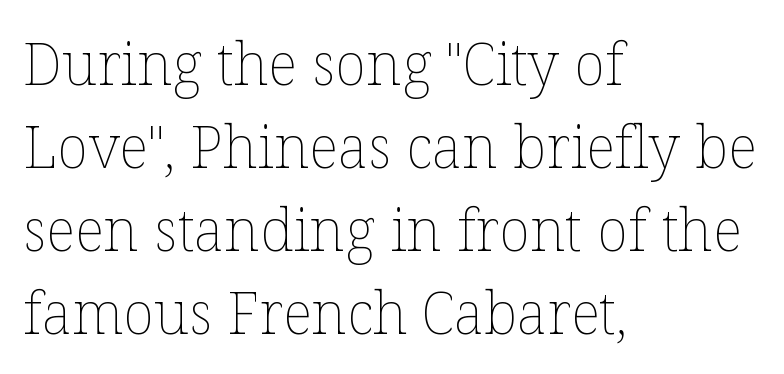
Honestly, the row spacing looks completely unremarkable. All the whitespace from short lines collects on the right. Tracking here is standard; glyphs follow each other at the usual distance. Character widths vary here, with narrow letters taking less room than wide ones. Type without underlining. It's the straight-up-and-down kind of type.
